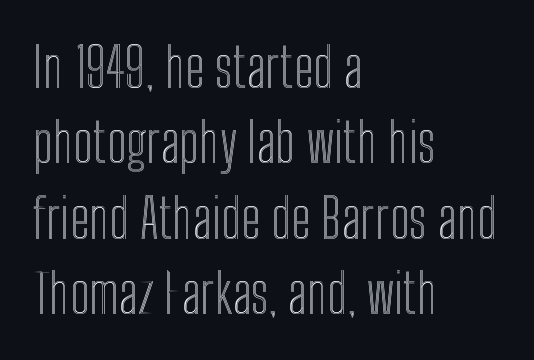
Q: Is the text italic (slanted)? A: No, it is upright.
Q: Is the text underlined? A: No.
Q: How is the paragraph aligned? A: Left-aligned.
Q: Is the spacing between letters normal or unusually wide? A: Normal.
Q: Is the spacing between lines tight, normal or loose? A: Normal.
Q: Width (condensed, normal, or wide)? A: Condensed.
Q: x-height? A: Medium.
Q: Monospaced? A: No.
